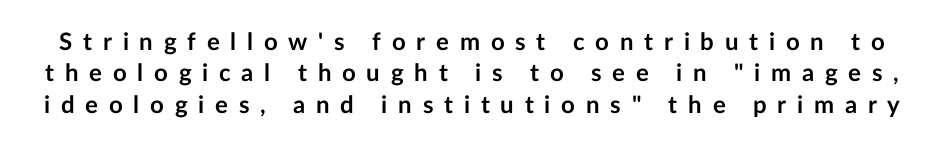
The image shows 24 px bold type, upright; set normal line spacing (1.31x), unusually wide letter spacing (+0.45 em), not underlined.
